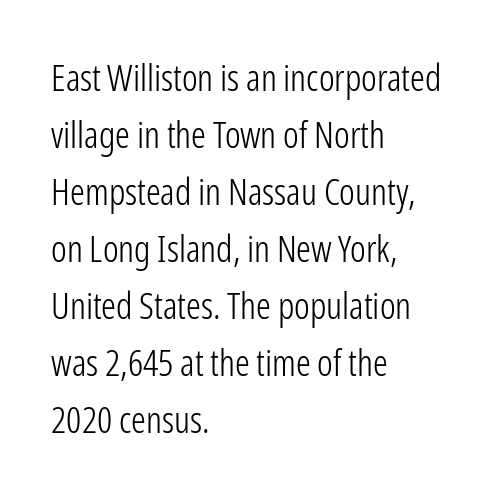
{"serif": "no", "italic": "no", "bold": "no", "weight": "light", "width": "condensed", "stroke_contrast": "low", "x_height": "medium", "monospaced": "no", "underline": "no", "align": "left", "line_spacing": "normal", "line_spacing_ratio": 1.54, "letter_spacing": "normal", "letter_spacing_em": 0.0, "glyph_px": 37}
